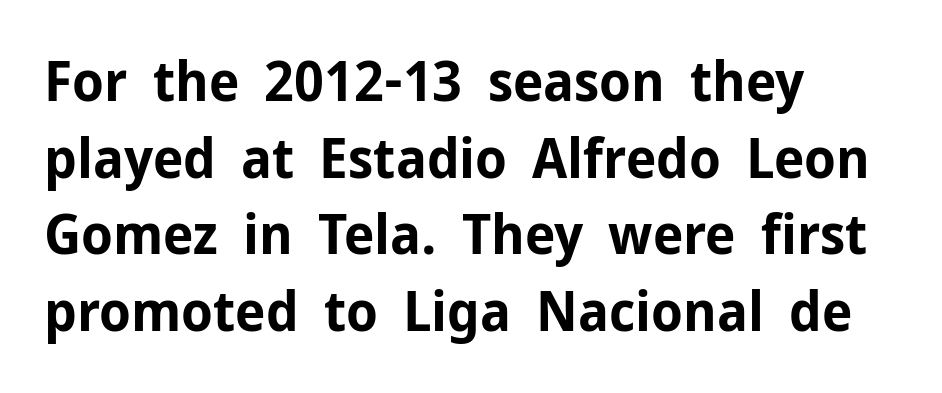
The image shows 56 px bold sans-serif type, upright; set left-aligned, normal line spacing (1.37x), normal letter spacing, not underlined; low stroke contrast and a medium x-height.
